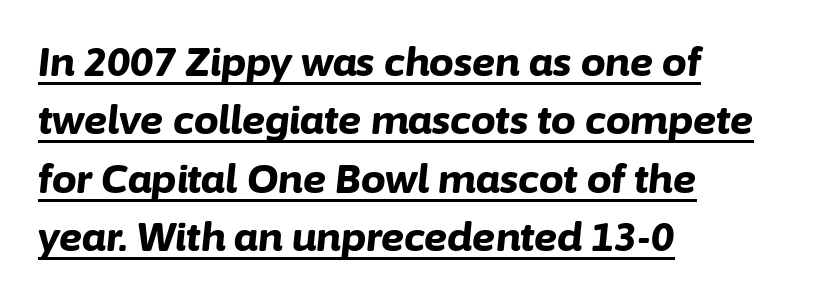
The image shows 39 px bold type, italic (leaning right); set left-aligned, normal line spacing (1.5x), normal letter spacing, underlined; low stroke contrast and a medium x-height.
